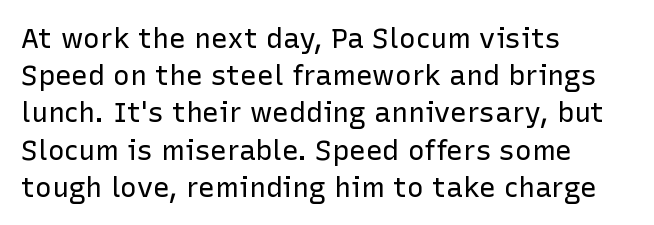
The image shows 28 px regular-weight sans-serif type, upright; set left-aligned, normal line spacing (1.33x), normal letter spacing, not underlined; low stroke contrast and a medium x-height.
